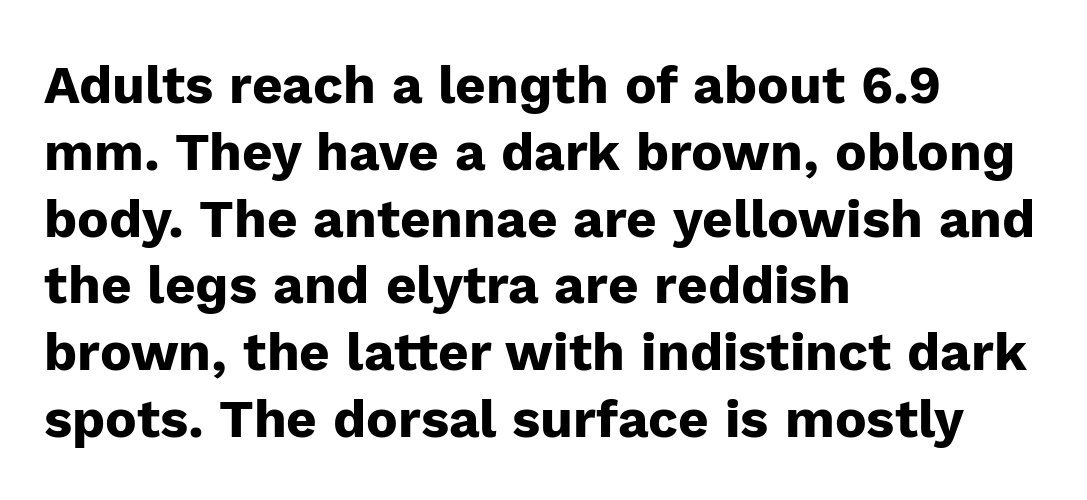
{"serif": "no", "italic": "no", "bold": "yes", "weight": "heavy", "width": "normal", "stroke_contrast": "low", "x_height": "medium", "monospaced": "no", "underline": "no", "align": "left", "line_spacing": "normal", "line_spacing_ratio": 1.26, "letter_spacing": "normal", "letter_spacing_em": 0.0, "glyph_px": 53}
